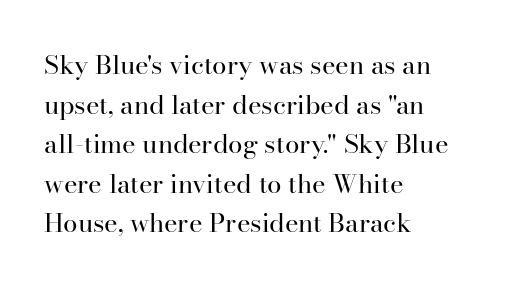
Q: Is the text bold? A: No.
Q: Is the text italic (slanted)? A: No, it is upright.
Q: Is the text underlined? A: No.
Q: How is the paragraph aligned? A: Left-aligned.
Q: Is the spacing between letters normal or unusually wide? A: Normal.
Q: Is the spacing between lines tight, normal or loose? A: Normal.
